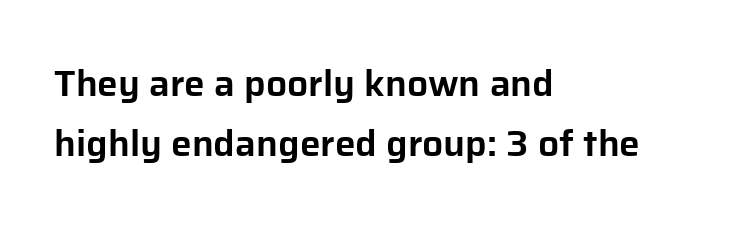
The image shows 37 px sans-serif type, upright; set left-aligned, normal line spacing (1.63x), normal letter spacing, not underlined; low stroke contrast and a medium x-height.
